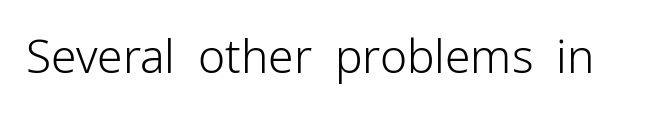
The letters advance in unequal steps, a hallmark of proportional type. Weight: regular or lighter. To sum up the face: it is a sans, with no serifs. Honestly, the letter spacing is just normal — you wouldn't notice it.
